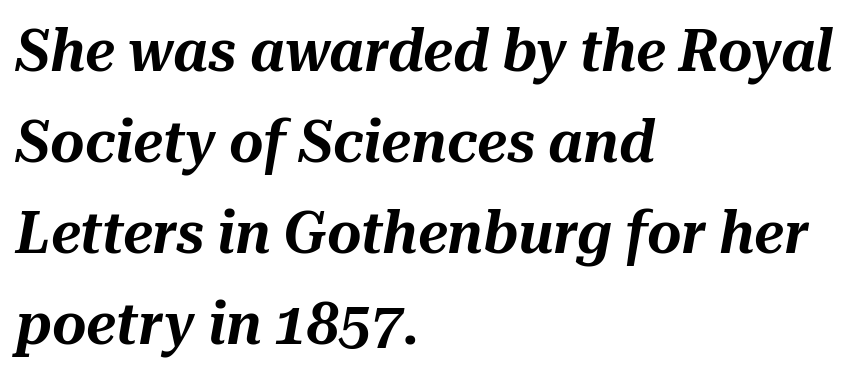
{"italic": "yes", "lean": "right", "slant_degrees": 10, "width": "normal", "stroke_contrast": "medium", "x_height": "medium", "monospaced": "no", "underline": "no", "align": "left", "line_spacing": "normal", "line_spacing_ratio": 1.54, "letter_spacing": "normal", "letter_spacing_em": 0.0, "glyph_px": 59}
